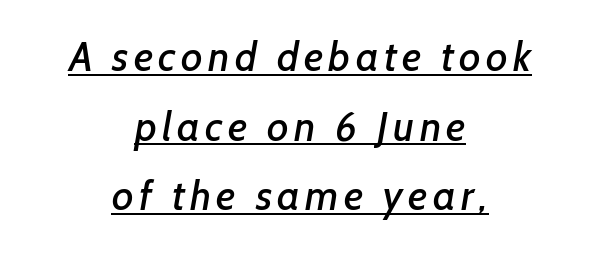
{"serif": "no", "width": "normal", "stroke_contrast": "low", "x_height": "medium", "monospaced": "no", "underline": "yes", "align": "center", "line_spacing": "normal", "line_spacing_ratio": 1.7, "glyph_px": 41}
